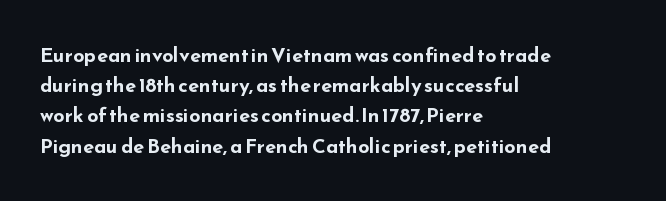
The image shows 20 px bold type, upright; set left-aligned, normal line spacing (1.51x), normal letter spacing, not underlined.
